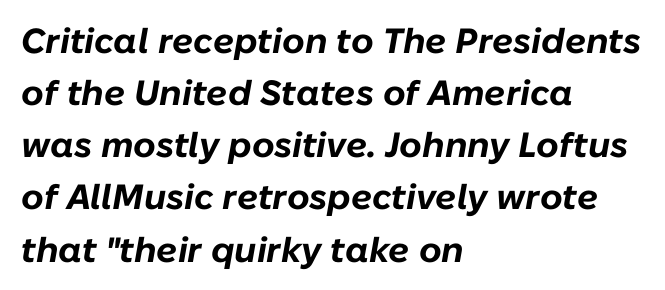
The image shows 35 px bold type, italic (leaning right); set left-aligned, normal line spacing (1.49x), normal letter spacing, not underlined; low stroke contrast and a medium x-height.
